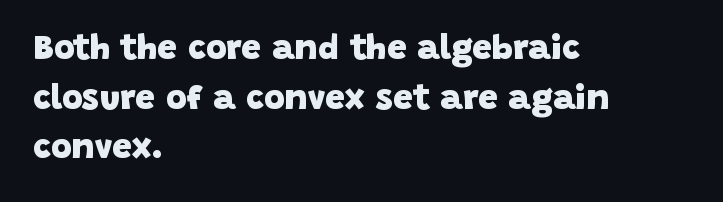
The image shows 35 px heavy sans-serif type; set left-aligned, normal line spacing (1.42x), normal letter spacing, not underlined; low stroke contrast and a large x-height.
